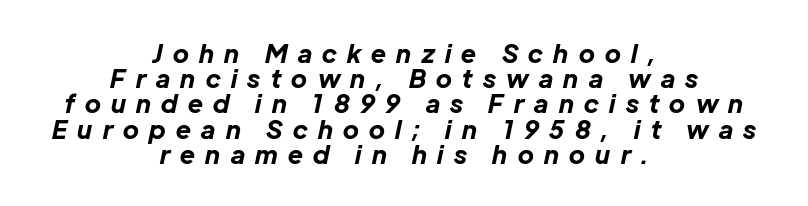
{"italic": "yes", "lean": "right", "slant_degrees": 12, "bold": "yes", "underline": "no", "align": "center", "line_spacing": "tight", "line_spacing_ratio": 1.01, "letter_spacing": "wide", "letter_spacing_em": 0.42, "glyph_px": 25}
